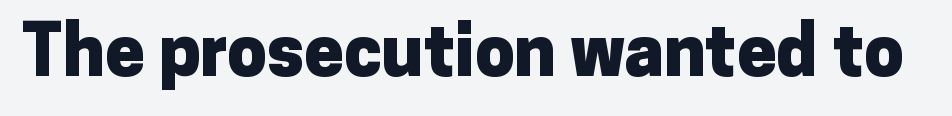
A typesetter would call this proportional, since set widths differ per character. The area under the type is left untouched. Unlike a traditional serif, this face leaves its strokes unadorned. Summary of weight: heavy, a full bold. The letterforms sit shoulder to shoulder at normal distance. Quick note: not italic, upright.
